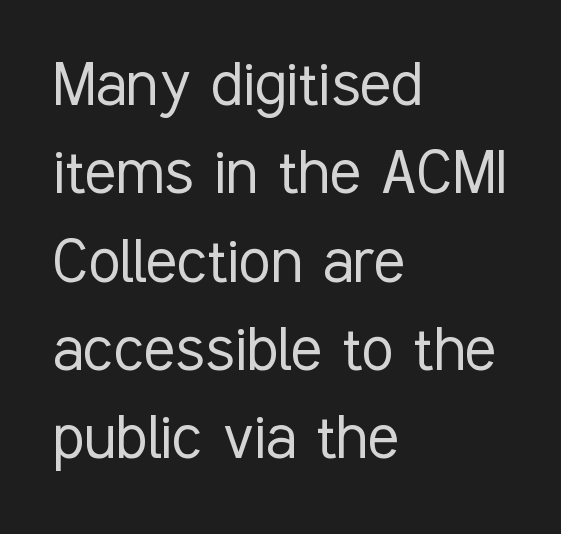
The image shows 73 px light, condensed sans-serif type, upright; set left-aligned, line spacing 1.21x, normal letter spacing, not underlined; low stroke contrast and a medium x-height.
